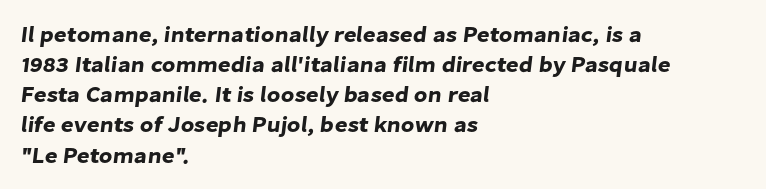
Rows of type keep a routine distance in the vertical direction. A typesetter would call this zero additional tracking. Leftover space on each line is placed entirely after the last word. Descenders are the only things crossing below the line.
